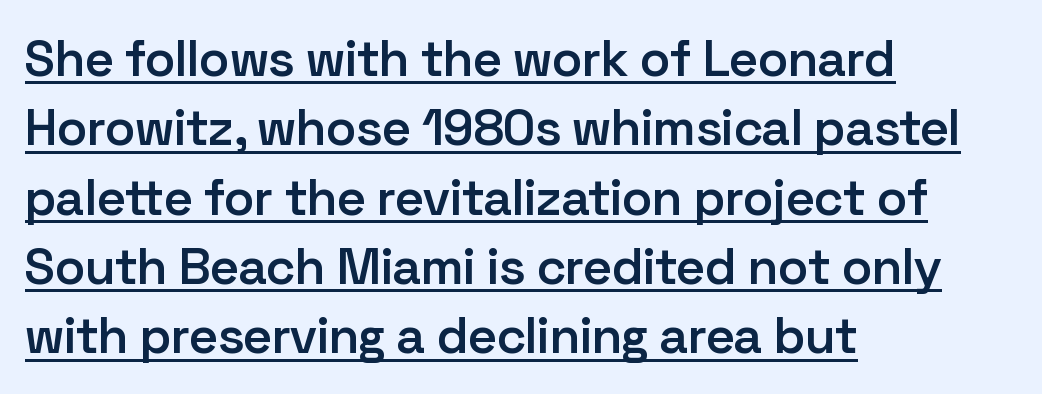
Q: Is the text bold? A: Semi-bold.
Q: Is the text italic (slanted)? A: No, it is upright.
Q: Is the typeface a serif or a sans-serif typeface? A: Sans-serif.
Q: Is the text underlined? A: Yes.
Q: How is the paragraph aligned? A: Left-aligned.
Q: Is the spacing between letters normal or unusually wide? A: Normal.
Q: Is the spacing between lines tight, normal or loose? A: Normal.
Q: Width (condensed, normal, or wide)? A: Normal.
Q: Stroke contrast? A: Low.
Q: x-height? A: Medium.
Q: Monospaced? A: No.
